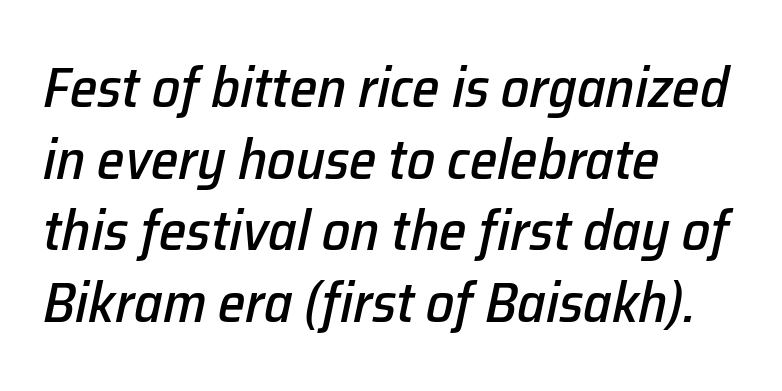
{"italic": "yes", "lean": "right", "slant_degrees": 12, "width": "normal", "stroke_contrast": "low", "x_height": "medium", "monospaced": "no", "underline": "no", "align": "left", "line_spacing": "normal", "line_spacing_ratio": 1.28, "letter_spacing": "normal", "letter_spacing_em": 0.0, "glyph_px": 56}
